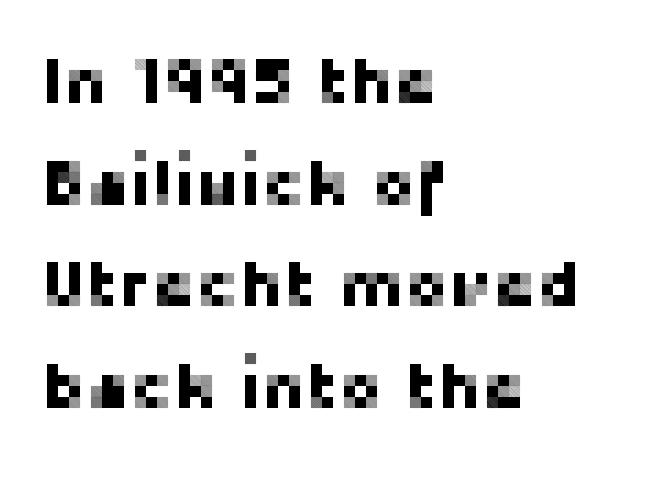
The image shows 66 px sans-serif type, upright; set left-aligned, normal line spacing (1.54x), normal letter spacing, not underlined; low stroke contrast and a medium x-height.
